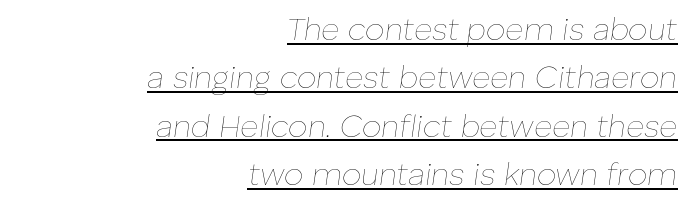
{"italic": "yes", "lean": "right", "slant_degrees": 8, "bold": "no", "weight": "thin", "width": "normal", "stroke_contrast": "low", "x_height": "medium", "monospaced": "no", "underline": "yes", "align": "right", "line_spacing": "normal", "line_spacing_ratio": 1.56, "letter_spacing": "normal", "letter_spacing_em": 0.0, "glyph_px": 31}
